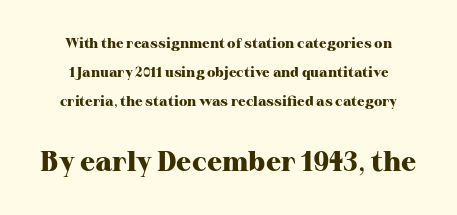
The image shows 28 px heavy serif type, upright; set centered, loose line spacing (2.07x), normal letter spacing, not underlined; the second (bottom) block is 2.0x larger; high stroke contrast and a medium x-height.
